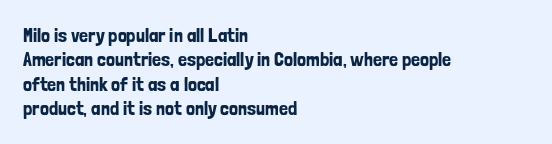
The image shows 20 px text type, upright; set left-aligned, line spacing 1.22x, normal letter spacing, not underlined.
